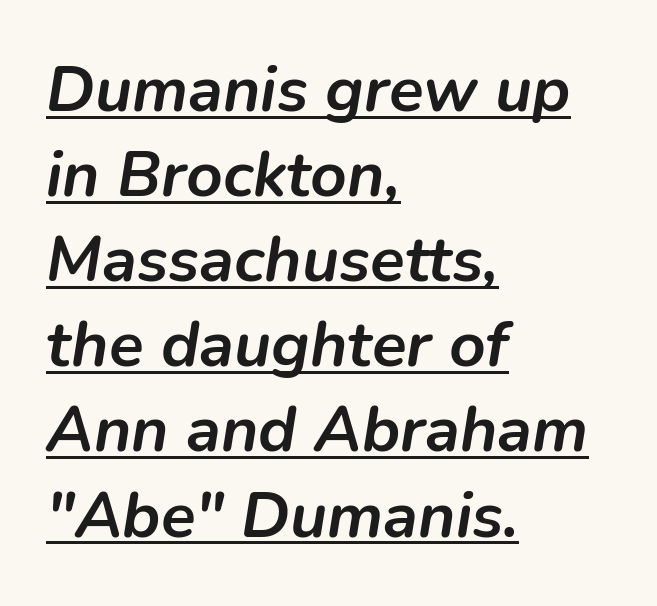
{"italic": "yes", "lean": "right", "slant_degrees": 9, "bold": "yes", "weight": "semibold", "width": "normal", "stroke_contrast": "low", "x_height": "medium", "monospaced": "no", "underline": "yes", "align": "left", "line_spacing": "normal", "line_spacing_ratio": 1.33, "letter_spacing": "normal", "letter_spacing_em": 0.0, "glyph_px": 64}
